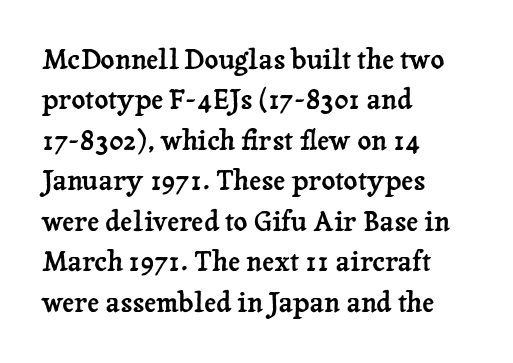
{"italic": "no", "underline": "no", "align": "left", "line_spacing": "normal", "line_spacing_ratio": 1.5, "letter_spacing": "normal", "letter_spacing_em": 0.0, "glyph_px": 27}
